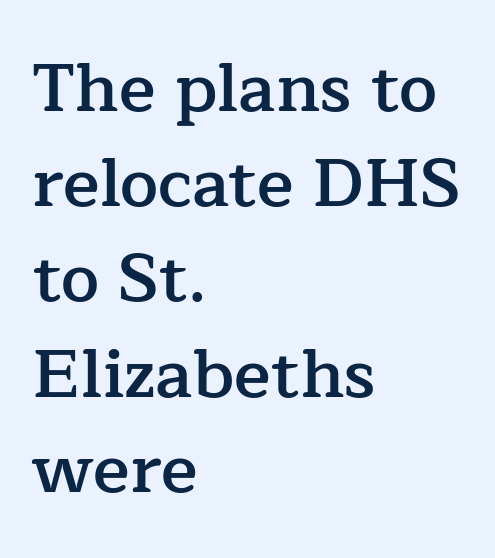
The line texture is even and compact thanks to regular tracking. Unmarked baselines from the first word to the last. This sample has the flowing, uneven cadence of proportional lettering. Stems and bowls a touch heavier than normal — semibold. The rag falls on the right side of this text block.
